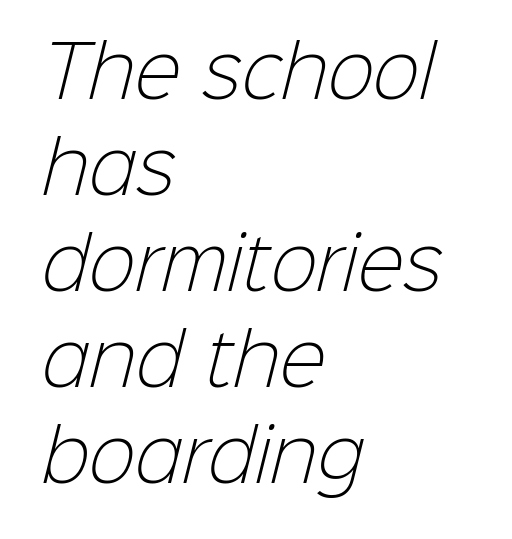
{"serif": "no", "bold": "no", "weight": "light", "width": "normal", "stroke_contrast": "low", "x_height": "medium", "monospaced": "no", "underline": "no", "align": "left", "line_spacing": "normal", "line_spacing_ratio": 1.37, "letter_spacing": "normal", "letter_spacing_em": 0.0, "glyph_px": 70}
